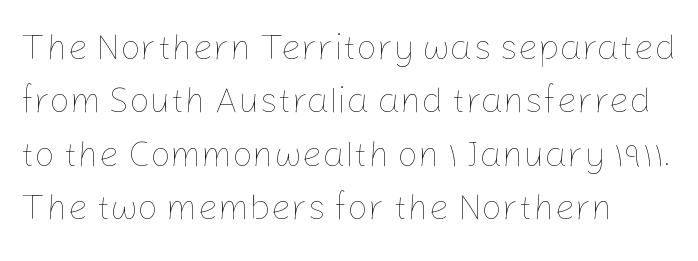
The image shows 36 px thin type, upright; set normal line spacing (1.48x), normal letter spacing, not underlined; low stroke contrast and a medium x-height.
